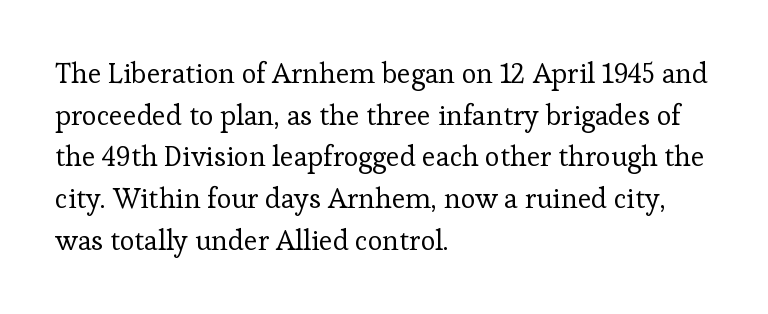
{"serif": "yes", "italic": "no", "bold": "no", "weight": "regular", "width": "normal", "stroke_contrast": "low", "x_height": "medium", "monospaced": "no", "underline": "no", "align": "left", "line_spacing": "normal", "line_spacing_ratio": 1.49, "letter_spacing": "normal", "letter_spacing_em": 0.0, "glyph_px": 28}
